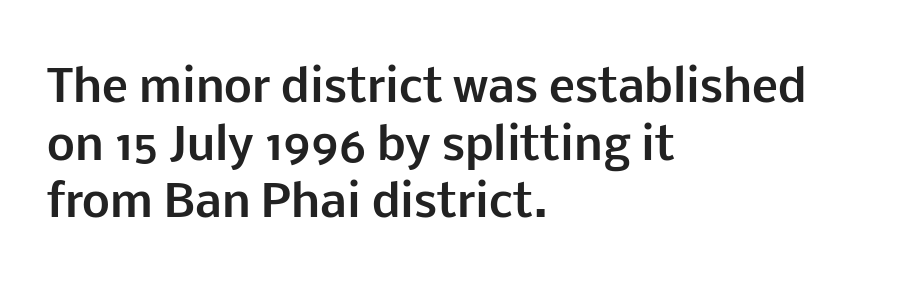
Q: Is the text bold? A: Yes.
Q: Is the text italic (slanted)? A: No, it is upright.
Q: Is the typeface a serif or a sans-serif typeface? A: Sans-serif.
Q: Is the text underlined? A: No.
Q: How is the paragraph aligned? A: Left-aligned.
Q: Is the spacing between letters normal or unusually wide? A: Normal.
Q: Is the spacing between lines tight, normal or loose? A: Normal.
Q: Width (condensed, normal, or wide)? A: Normal.
Q: Stroke contrast? A: Low.
Q: x-height? A: Medium.
Q: Monospaced? A: No.
